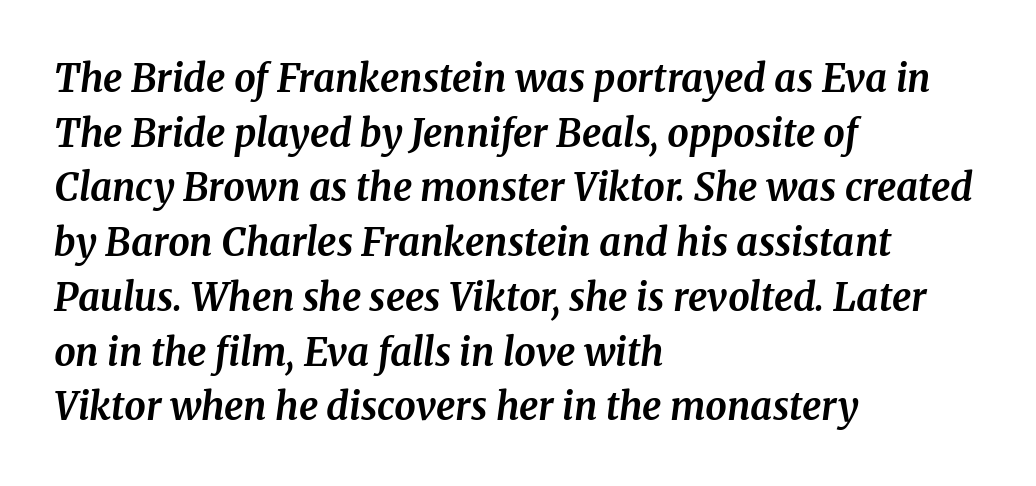
Q: Is the text bold? A: Yes.
Q: Is the text italic (slanted)? A: Yes, it leans right by about 8 degrees.
Q: Is the typeface a serif or a sans-serif typeface? A: Serif.
Q: Is the text underlined? A: No.
Q: How is the paragraph aligned? A: Left-aligned.
Q: Is the spacing between letters normal or unusually wide? A: Normal.
Q: Is the spacing between lines tight, normal or loose? A: Normal.
Q: Width (condensed, normal, or wide)? A: Normal.
Q: Stroke contrast? A: Medium.
Q: x-height? A: Medium.
Q: Monospaced? A: No.
